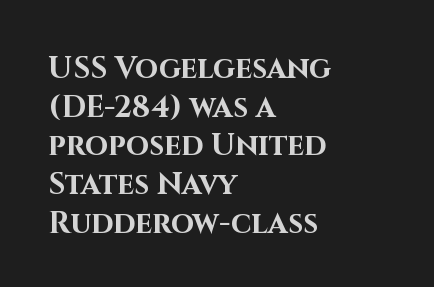
The image shows 30 px bold sans-serif type, upright; set left-aligned, normal line spacing (1.29x), normal letter spacing, not underlined; high stroke contrast and a large x-height.
